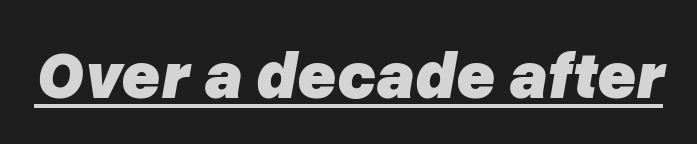
{"italic": "yes", "lean": "right", "slant_degrees": 10, "bold": "yes", "weight": "heavy", "width": "normal", "stroke_contrast": "low", "x_height": "medium", "monospaced": "no", "underline": "yes", "letter_spacing": "normal", "letter_spacing_em": 0.0, "glyph_px": 67}
